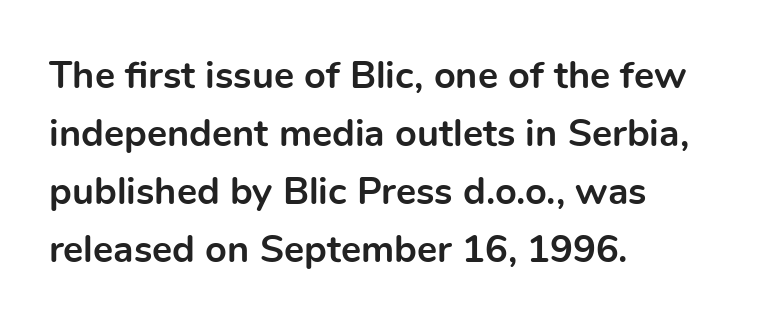
{"serif": "no", "italic": "no", "bold": "yes", "weight": "bold", "width": "normal", "x_height": "medium", "monospaced": "no", "underline": "no", "align": "left", "line_spacing": "normal", "line_spacing_ratio": 1.53, "letter_spacing": "normal", "letter_spacing_em": 0.0, "glyph_px": 38}
